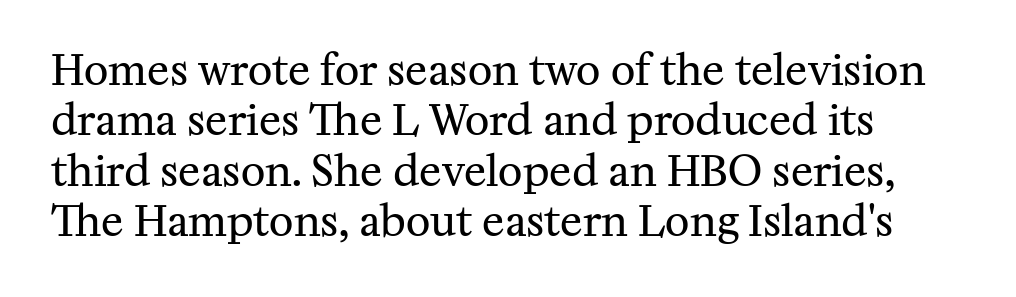
{"serif": "yes", "italic": "no", "bold": "no", "weight": "regular", "width": "normal", "stroke_contrast": "medium", "x_height": "medium", "monospaced": "no", "underline": "no", "line_spacing_ratio": 1.2, "letter_spacing": "normal", "letter_spacing_em": 0.0, "glyph_px": 42}
